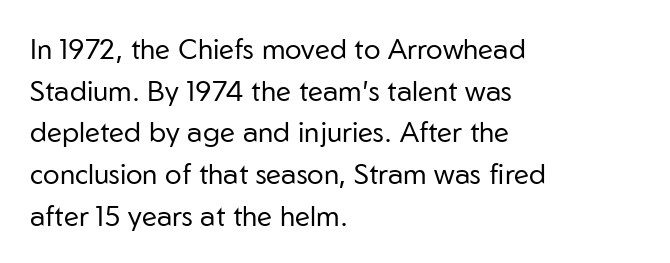
Q: Is the text bold? A: No.
Q: Is the text italic (slanted)? A: No, it is upright.
Q: Is the typeface a serif or a sans-serif typeface? A: Sans-serif.
Q: Is the text underlined? A: No.
Q: How is the paragraph aligned? A: Left-aligned.
Q: Is the spacing between letters normal or unusually wide? A: Normal.
Q: Is the spacing between lines tight, normal or loose? A: Normal.
Q: Width (condensed, normal, or wide)? A: Normal.
Q: Stroke contrast? A: Low.
Q: x-height? A: Medium.
Q: Monospaced? A: No.
